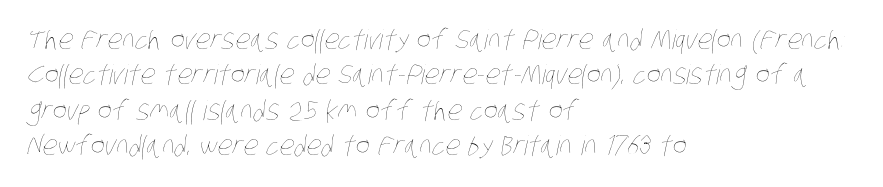
{"bold": "no", "underline": "no", "align": "left", "line_spacing": "normal", "line_spacing_ratio": 1.31, "letter_spacing": "normal", "letter_spacing_em": 0.0, "glyph_px": 27}
